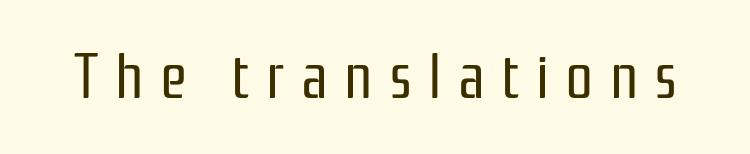
Q: Is the text bold? A: No.
Q: Is the text italic (slanted)? A: No, it is upright.
Q: Is the typeface a serif or a sans-serif typeface? A: Sans-serif.
Q: Is the text underlined? A: No.
Q: Is the spacing between letters normal or unusually wide? A: Unusually wide.
Q: Width (condensed, normal, or wide)? A: Condensed.
Q: Stroke contrast? A: Low.
Q: x-height? A: Medium.
Q: Monospaced? A: No.
